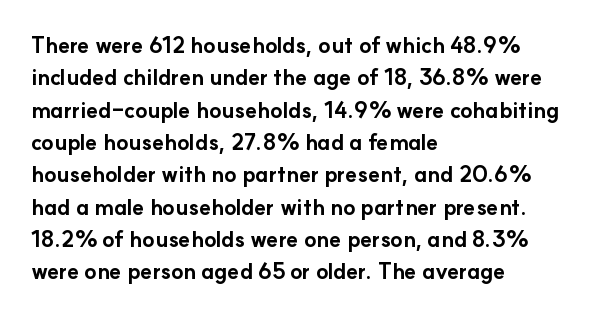
{"italic": "no", "bold": "yes", "underline": "no", "align": "left", "line_spacing": "normal", "line_spacing_ratio": 1.47, "letter_spacing": "normal", "letter_spacing_em": 0.0, "glyph_px": 22}
